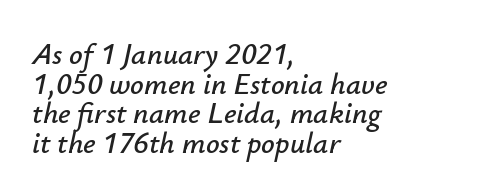
The image shows 30 px text type, italic (leaning right); set left-aligned, tight line spacing (0.99x), normal letter spacing, not underlined; low stroke contrast and a small x-height.
